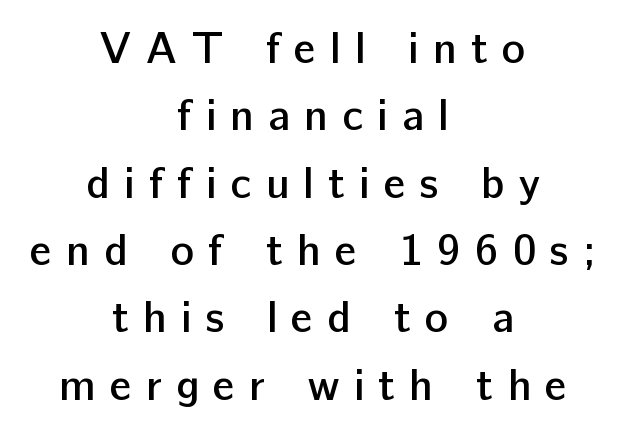
Italic? Not at all — the glyphs are vertical. Every row of glyphs is offset so its center matches the block's center. Characters follow at a spacing far wider than the type designer built in. Is this a fixed-width face? No — the glyphs have proportional, varying widths.
